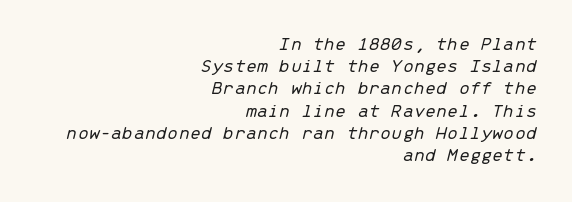
Q: Is the text bold? A: No.
Q: Is the text italic (slanted)? A: Yes, it leans right by about 13 degrees.
Q: Is the text underlined? A: No.
Q: How is the paragraph aligned? A: Right-aligned.
Q: Is the spacing between letters normal or unusually wide? A: Normal.
Q: Is the spacing between lines tight, normal or loose? A: Tight.
